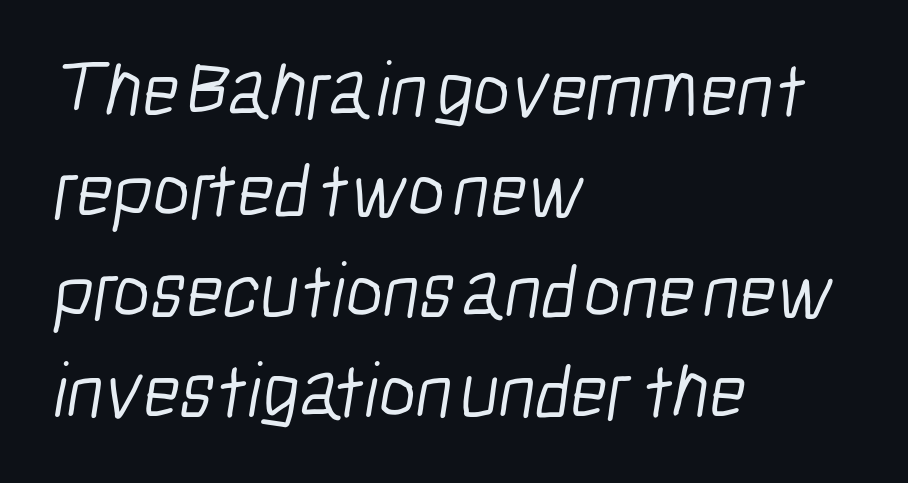
Weight class: somewhere from thin through regular. Rule under the text: the space is simply empty. The passage shown is typeset with a sans-serif family. Casual observation: everything's shoved over to the left.
